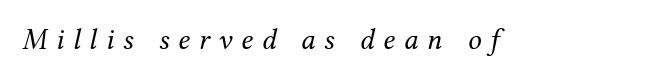
{"serif": "yes", "italic": "yes", "lean": "right", "slant_degrees": 12, "bold": "no", "weight": "regular", "width": "normal", "stroke_contrast": "medium", "x_height": "medium", "monospaced": "no", "underline": "no", "letter_spacing": "wide", "letter_spacing_em": 0.29, "glyph_px": 30}
